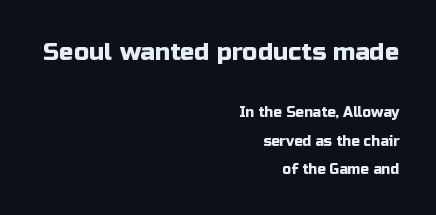
Q: Is the text italic (slanted)? A: No, it is upright.
Q: Is the text underlined? A: No.
Q: How is the paragraph aligned? A: Right-aligned.
Q: Is the spacing between letters normal or unusually wide? A: Normal.
Q: Is the spacing between lines tight, normal or loose? A: Loose.
Q: Which block of text is set in a larger size, the first (top) or the second (bottom)? A: The first (top) one.
